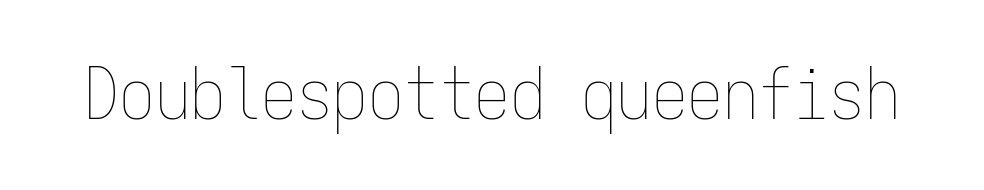
The image shows 71 px thin, condensed type, upright, monospaced; set normal letter spacing, not underlined; low stroke contrast and a medium x-height.
